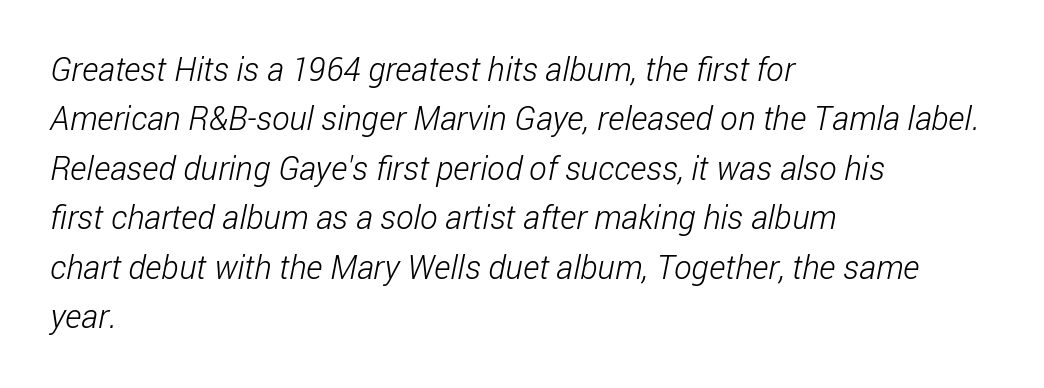
The image shows 33 px light, condensed sans-serif type; set left-aligned, normal line spacing (1.5x), normal letter spacing, not underlined; low stroke contrast and a medium x-height.
